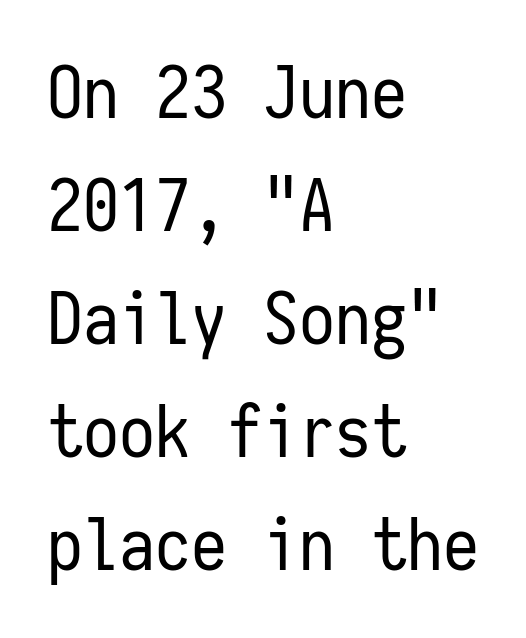
The image shows 72 px regular-weight, condensed sans-serif type, upright, monospaced; set left-aligned, normal line spacing (1.57x), normal letter spacing, not underlined; low stroke contrast and a medium x-height.
